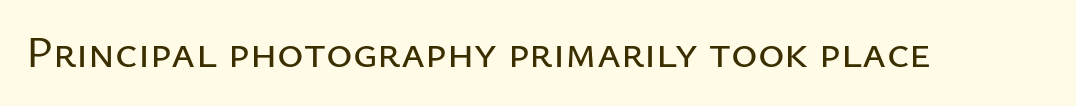
{"serif": "no", "italic": "no", "width": "normal", "stroke_contrast": "low", "x_height": "medium", "monospaced": "no", "underline": "no", "letter_spacing": "normal", "letter_spacing_em": 0.0, "glyph_px": 45}
